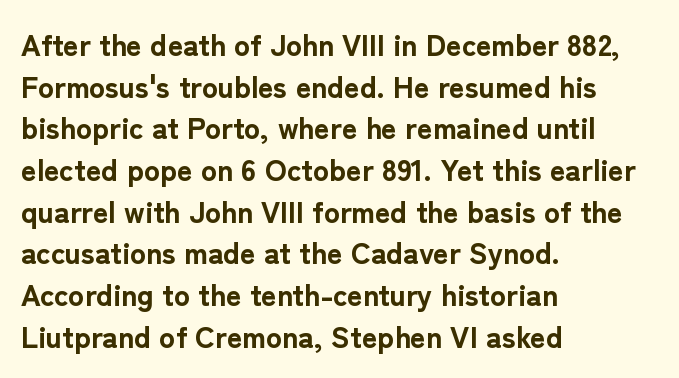
{"serif": "no", "italic": "no", "bold": "yes", "weight": "bold", "width": "normal", "stroke_contrast": "low", "x_height": "medium", "monospaced": "no", "underline": "no", "align": "left", "line_spacing": "normal", "line_spacing_ratio": 1.39, "letter_spacing": "normal", "letter_spacing_em": 0.0, "glyph_px": 30}
